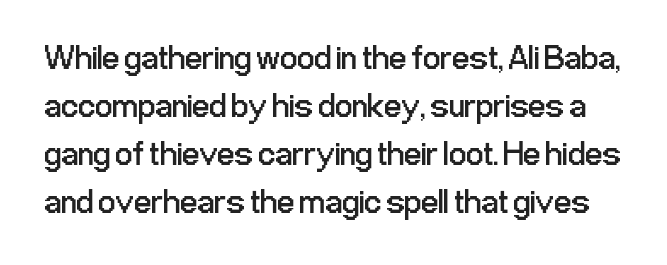
{"serif": "no", "italic": "no", "bold": "no", "weight": "regular", "width": "condensed", "stroke_contrast": "low", "x_height": "medium", "monospaced": "no", "underline": "no", "line_spacing": "normal", "line_spacing_ratio": 1.41, "letter_spacing": "normal", "letter_spacing_em": 0.0, "glyph_px": 34}
